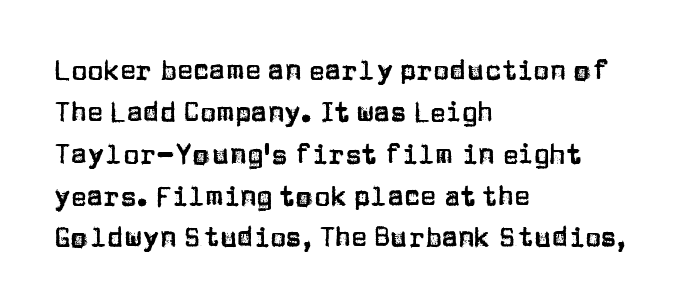
Decoration check: the copy has no underline. You can tell it's not italic because the verticals are truly vertical. Is the letter spacing exaggerated? No — it looks like the ordinary default. A classic flush-left, rag-right setting is used for this passage. Baseline-to-baseline distance is the conventional proportion of letter height.
